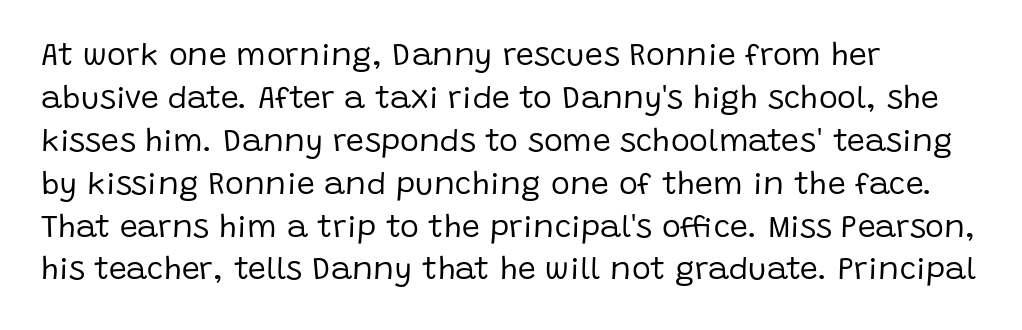
{"serif": "no", "italic": "no", "bold": "no", "weight": "regular", "width": "normal", "stroke_contrast": "low", "x_height": "large", "monospaced": "no", "underline": "no", "align": "left", "line_spacing": "normal", "line_spacing_ratio": 1.34, "letter_spacing": "normal", "letter_spacing_em": 0.0, "glyph_px": 32}
